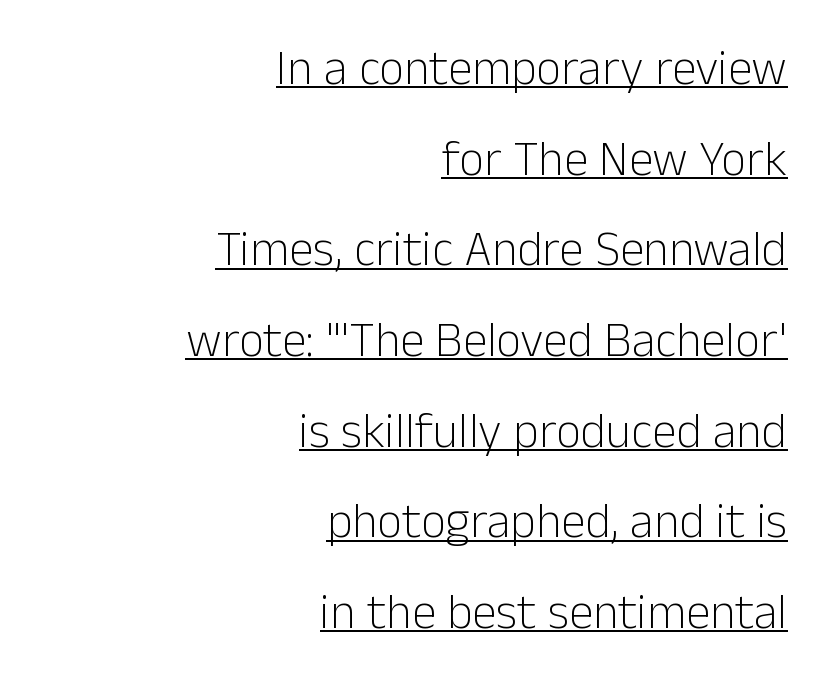
{"serif": "no", "italic": "no", "bold": "no", "weight": "light", "width": "normal", "stroke_contrast": "low", "x_height": "medium", "monospaced": "no", "underline": "yes", "align": "right", "line_spacing_ratio": 1.85, "letter_spacing": "normal", "letter_spacing_em": 0.0, "glyph_px": 49}
